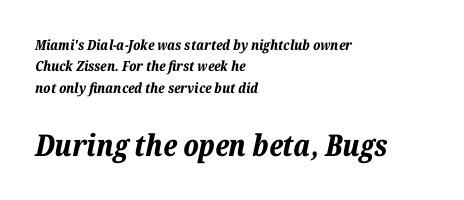
{"italic": "yes", "lean": "right", "slant_degrees": 12, "bold": "yes", "weight": "bold", "width": "normal", "stroke_contrast": "low", "x_height": "medium", "monospaced": "no", "underline": "no", "align": "left", "line_spacing": "normal", "line_spacing_ratio": 1.52, "letter_spacing": "normal", "letter_spacing_em": 0.0, "larger_block": "second", "size_ratio": 2.14, "glyph_px": 30}
